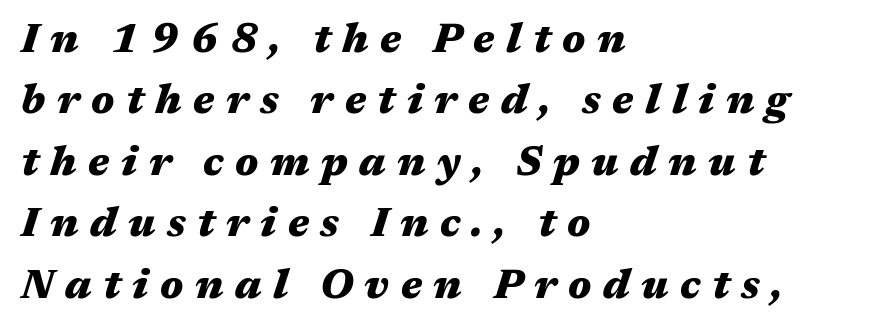
The image shows 41 px heavy, wide type, italic (leaning right); set left-aligned, normal line spacing (1.5x), unusually wide letter spacing (+0.28 em), not underlined; medium stroke contrast and a medium x-height.
